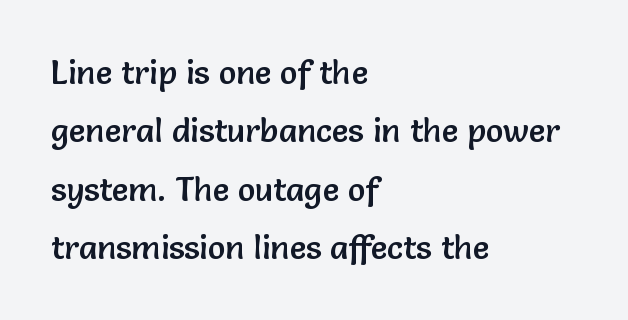
Q: Is the text italic (slanted)? A: No, it is upright.
Q: Is the typeface a serif or a sans-serif typeface? A: Sans-serif.
Q: Is the text underlined? A: No.
Q: How is the paragraph aligned? A: Left-aligned.
Q: Is the spacing between letters normal or unusually wide? A: Normal.
Q: Width (condensed, normal, or wide)? A: Normal.
Q: Stroke contrast? A: Low.
Q: x-height? A: Medium.
Q: Monospaced? A: No.
